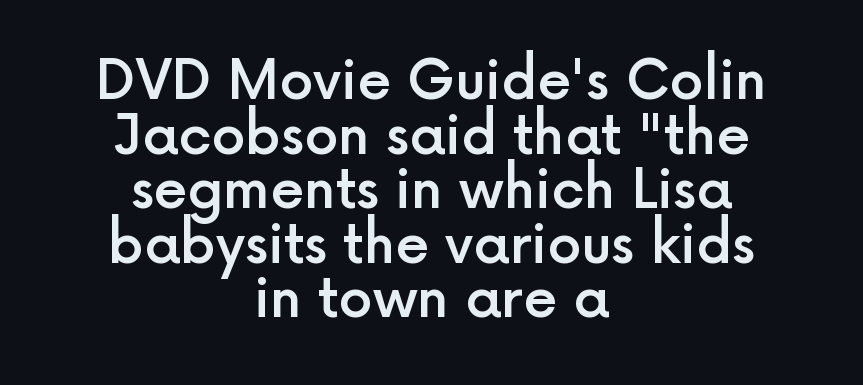
Q: Is the text bold? A: Semi-bold.
Q: Is the text italic (slanted)? A: No, it is upright.
Q: Is the typeface a serif or a sans-serif typeface? A: Sans-serif.
Q: Is the text underlined? A: No.
Q: How is the paragraph aligned? A: Centered.
Q: Is the spacing between letters normal or unusually wide? A: Normal.
Q: Is the spacing between lines tight, normal or loose? A: Tight.
Q: Width (condensed, normal, or wide)? A: Normal.
Q: x-height? A: Medium.
Q: Monospaced? A: No.
